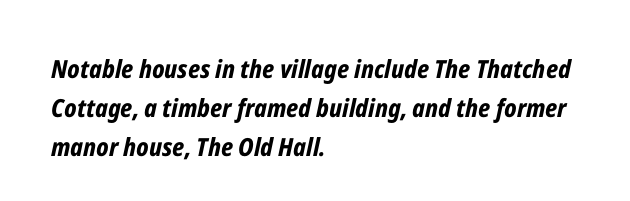
An italicized treatment has been applied to the whole sample. Typographic density is high because the face is bold. Is the letter spacing exaggerated? No — it looks like the ordinary default. Rows of type keep a routine distance in the vertical direction. Casual observation: everything's shoved over to the left. Check under the words: just untouched page.
